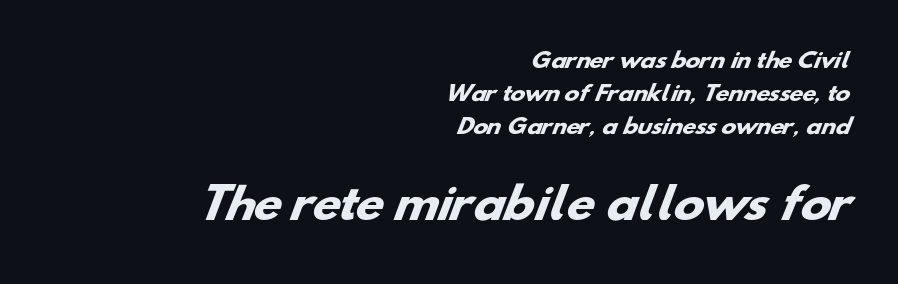
{"serif": "no", "bold": "yes", "weight": "heavy", "width": "wide", "stroke_contrast": "low", "x_height": "small", "monospaced": "no", "underline": "no", "align": "right", "line_spacing": "normal", "line_spacing_ratio": 1.65, "letter_spacing": "normal", "letter_spacing_em": 0.0, "larger_block": "second", "size_ratio": 2.05, "glyph_px": 41}
